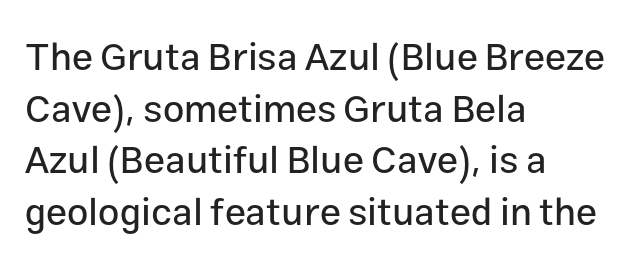
Q: Is the text italic (slanted)? A: No, it is upright.
Q: Is the typeface a serif or a sans-serif typeface? A: Sans-serif.
Q: Is the text underlined? A: No.
Q: How is the paragraph aligned? A: Left-aligned.
Q: Is the spacing between letters normal or unusually wide? A: Normal.
Q: Is the spacing between lines tight, normal or loose? A: Normal.
Q: Width (condensed, normal, or wide)? A: Normal.
Q: Stroke contrast? A: Low.
Q: x-height? A: Medium.
Q: Monospaced? A: No.
